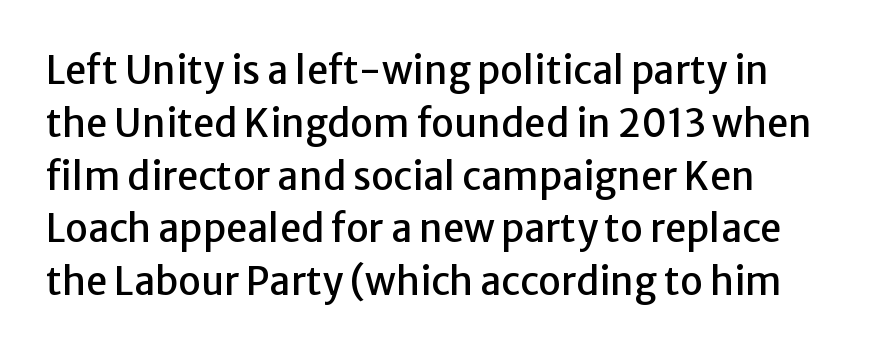
{"serif": "no", "italic": "no", "width": "normal", "stroke_contrast": "low", "x_height": "medium", "monospaced": "no", "underline": "no", "line_spacing": "normal", "line_spacing_ratio": 1.39, "letter_spacing": "normal", "letter_spacing_em": 0.0, "glyph_px": 38}
